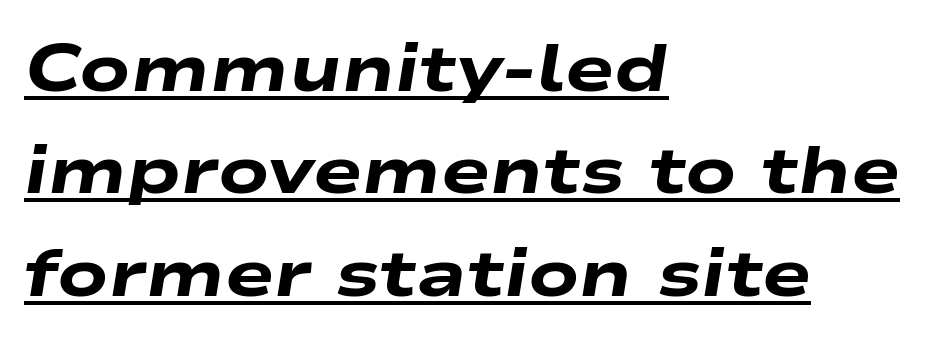
The image shows 66 px heavy, wide type, italic (leaning right); set left-aligned, normal line spacing (1.55x), normal letter spacing, underlined; low stroke contrast and a medium x-height.
